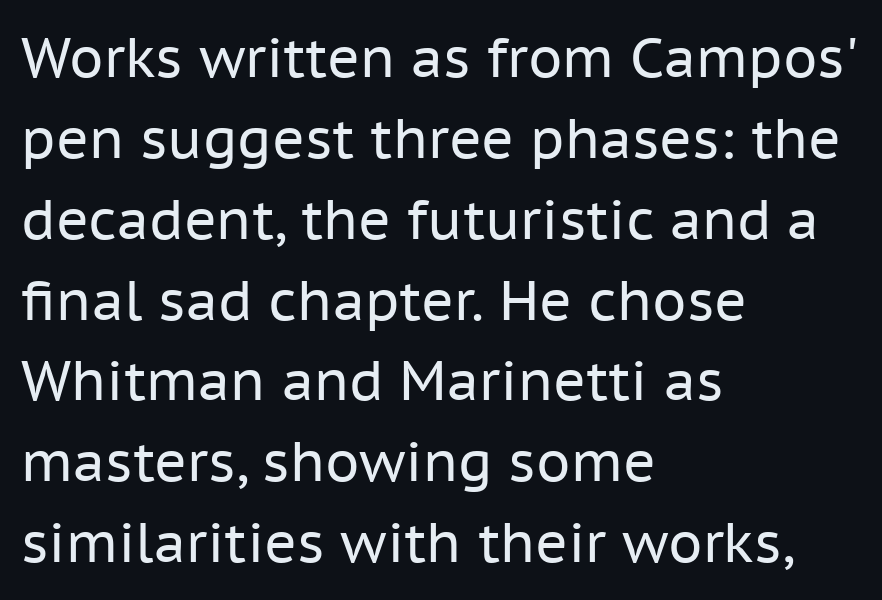
Between one letter and the next there's only the usual sliver of space. A normal amount of white space separates one row of letters from the next. The passage shown is typed in a proportional face where columns would drift. The space directly below the letters is spotless. Heft: none added — not bold. Observe the absence of serifs on each vertical stroke in this sample.
